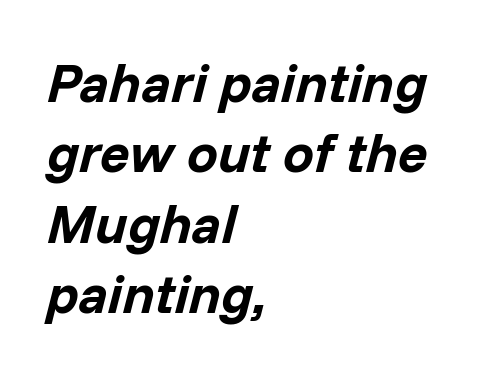
{"italic": "yes", "lean": "right", "slant_degrees": 14, "bold": "yes", "weight": "bold", "width": "normal", "stroke_contrast": "low", "x_height": "medium", "monospaced": "no", "underline": "no", "align": "left", "line_spacing": "normal", "line_spacing_ratio": 1.28, "letter_spacing": "normal", "letter_spacing_em": 0.0, "glyph_px": 55}
